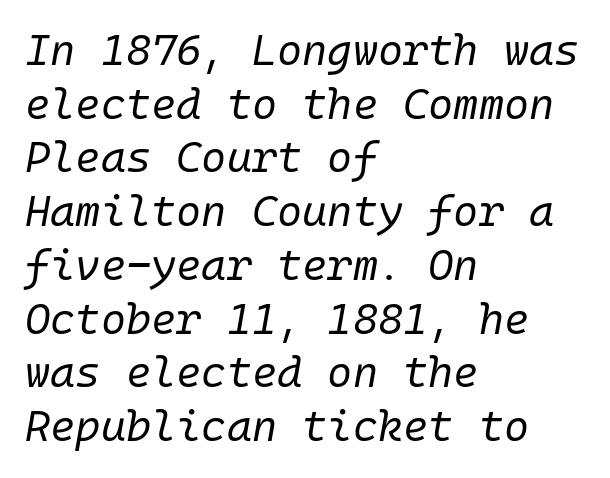
The image shows 43 px regular-weight type, italic (leaning right); set left-aligned, normal line spacing (1.25x), normal letter spacing, not underlined; low stroke contrast and a medium x-height.
